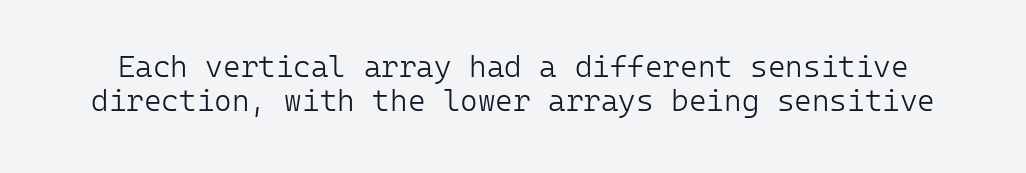
Letters have the restrained weight of plain body copy at most. A typesetter would call this monospace, since all characters share one set width. Type without underlining. Whoever set this chose condensed vertical rhythm over breathing room.
